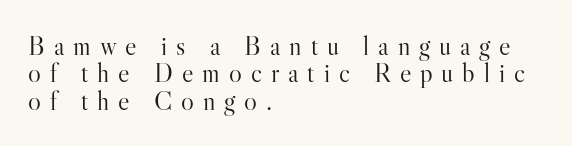
Q: Is the text bold? A: No.
Q: Is the text italic (slanted)? A: No, it is upright.
Q: Is the text underlined? A: No.
Q: How is the paragraph aligned? A: Left-aligned.
Q: Is the spacing between letters normal or unusually wide? A: Unusually wide.
Q: Is the spacing between lines tight, normal or loose? A: Tight.
